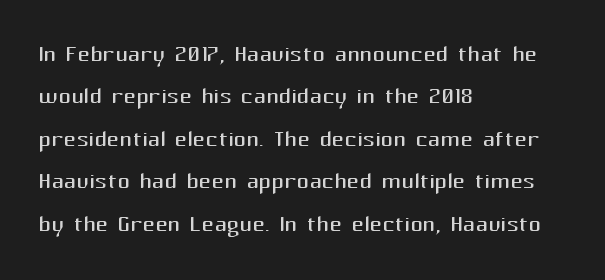
The font is comparable to plain body text, perhaps lighter. Nothing unusual about the tracking: characters are spaced as the font intends. The words here are not underlined. These lines are rendered in a variable-pitch font. Notice how the passage keeps a crisp vertical edge on the left only.
